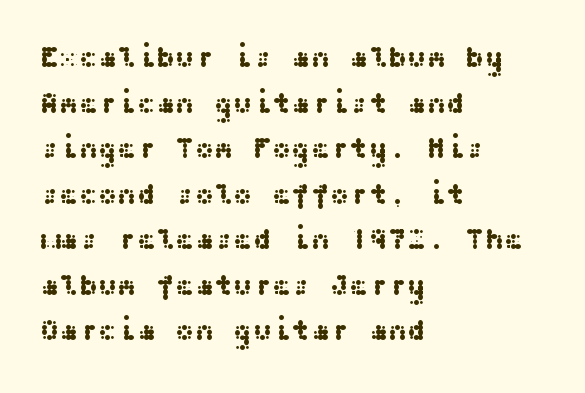
Q: Is the text italic (slanted)? A: No, it is upright.
Q: Is the typeface a serif or a sans-serif typeface? A: Sans-serif.
Q: Is the text underlined? A: No.
Q: How is the paragraph aligned? A: Left-aligned.
Q: Is the spacing between letters normal or unusually wide? A: Normal.
Q: Is the spacing between lines tight, normal or loose? A: Normal.
Q: Width (condensed, normal, or wide)? A: Wide.
Q: Stroke contrast? A: Medium.
Q: x-height? A: Medium.
